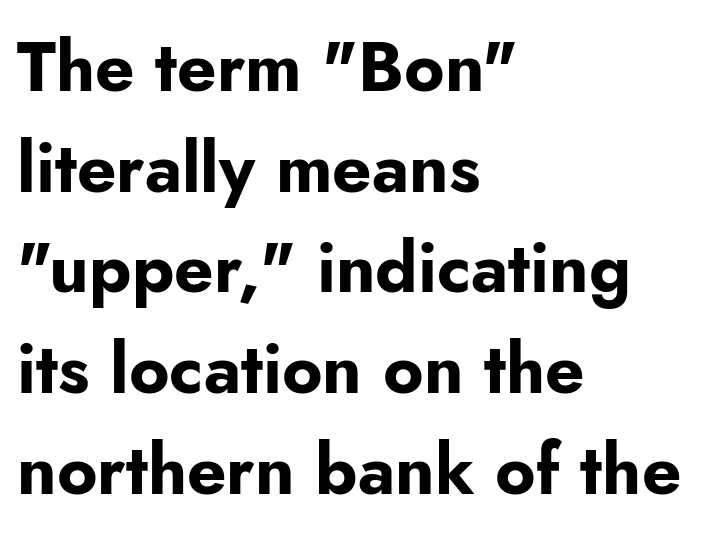
Q: Is the text bold? A: Yes.
Q: Is the text italic (slanted)? A: No, it is upright.
Q: Is the typeface a serif or a sans-serif typeface? A: Sans-serif.
Q: Is the text underlined? A: No.
Q: How is the paragraph aligned? A: Left-aligned.
Q: Is the spacing between letters normal or unusually wide? A: Normal.
Q: Is the spacing between lines tight, normal or loose? A: Normal.
Q: Width (condensed, normal, or wide)? A: Normal.
Q: Stroke contrast? A: Low.
Q: x-height? A: Small.
Q: Monospaced? A: No.
